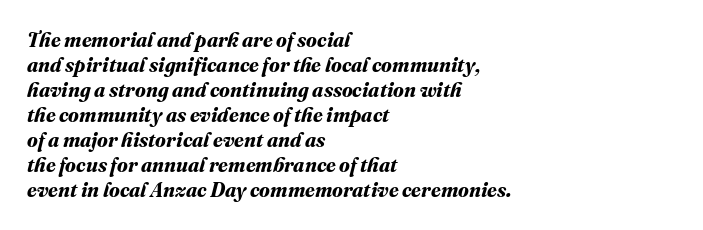
Q: Is the text bold? A: Yes.
Q: Is the text underlined? A: No.
Q: How is the paragraph aligned? A: Left-aligned.
Q: Is the spacing between letters normal or unusually wide? A: Normal.
Q: Is the spacing between lines tight, normal or loose? A: Normal.
